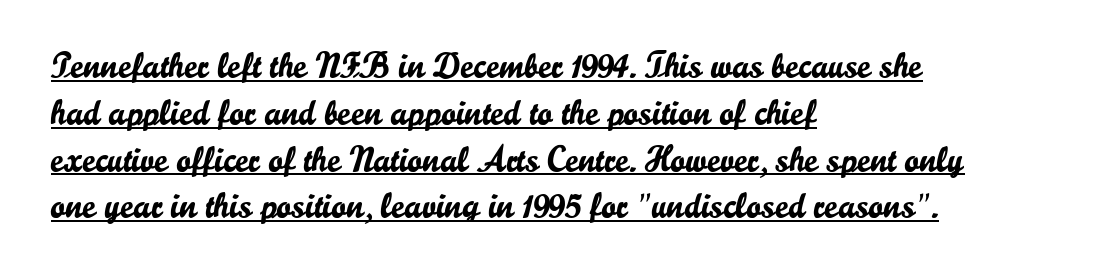
The lines are quadded left. A normal amount of white space separates one row of letters from the next. This is underlined copy, the kind a proofreader might mark for attention. A typesetter would label this face a sans. Nobody touched the tracking dial on this one.
